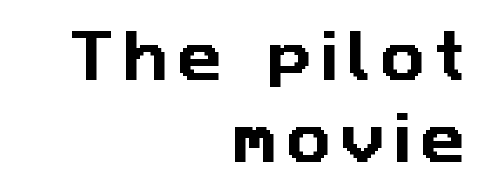
The image shows 56 px sans-serif type; set right-aligned, normal line spacing (1.46x), not underlined; low stroke contrast and a medium x-height.
